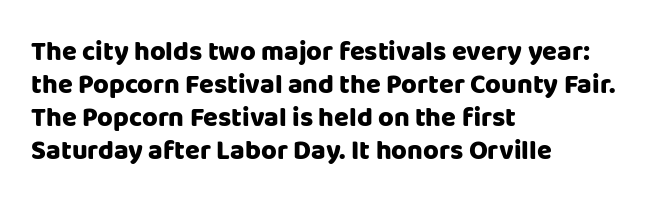
{"italic": "no", "bold": "yes", "underline": "no", "align": "left", "line_spacing_ratio": 1.22, "letter_spacing": "normal", "letter_spacing_em": 0.0, "glyph_px": 27}
